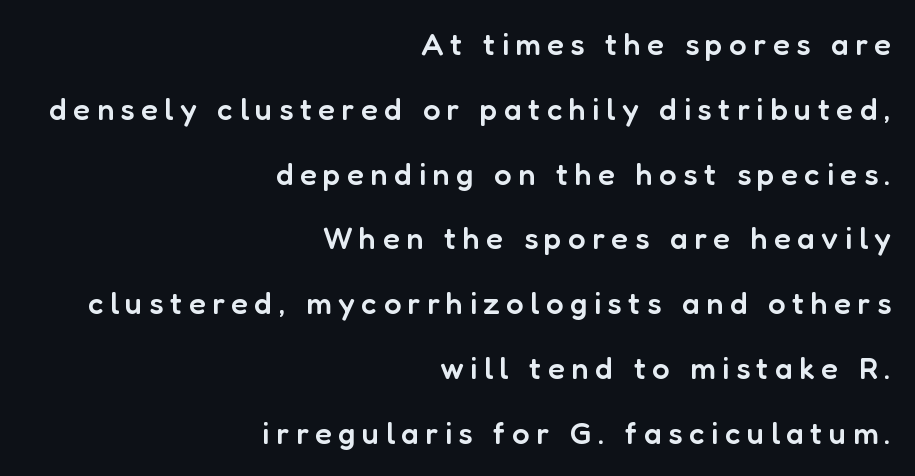
{"serif": "no", "italic": "no", "bold": "semi", "weight": "semibold", "width": "normal", "stroke_contrast": "low", "x_height": "medium", "monospaced": "no", "underline": "no", "align": "right", "line_spacing": "loose", "line_spacing_ratio": 2.09, "letter_spacing": "wide", "letter_spacing_em": 0.21, "glyph_px": 31}
